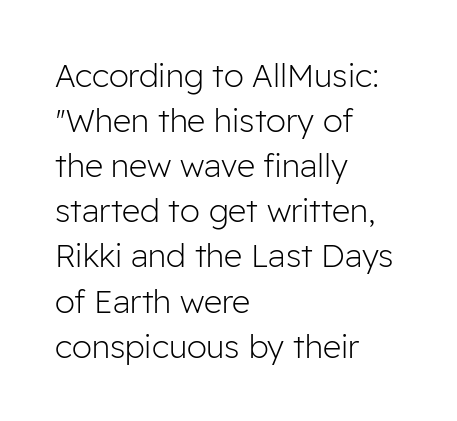
{"serif": "no", "italic": "no", "bold": "no", "weight": "light", "width": "normal", "stroke_contrast": "low", "x_height": "medium", "monospaced": "no", "underline": "no", "align": "left", "line_spacing": "normal", "line_spacing_ratio": 1.41, "letter_spacing": "normal", "letter_spacing_em": 0.0, "glyph_px": 32}
